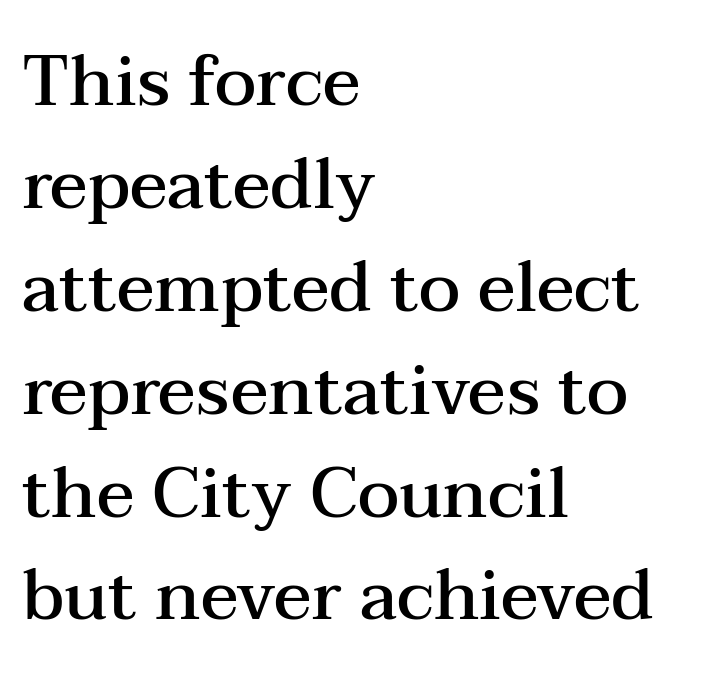
The ragged edge is on the right, which tells us the setting is flush left. Reading down the column, the eye jumps a familiar distance to each next line. The text was rendered using a seriffed face with decorative stroke endings. The typography opts for an upright posture over an oblique one. Think of a printed novel: that variable character pitch is what you see here.
